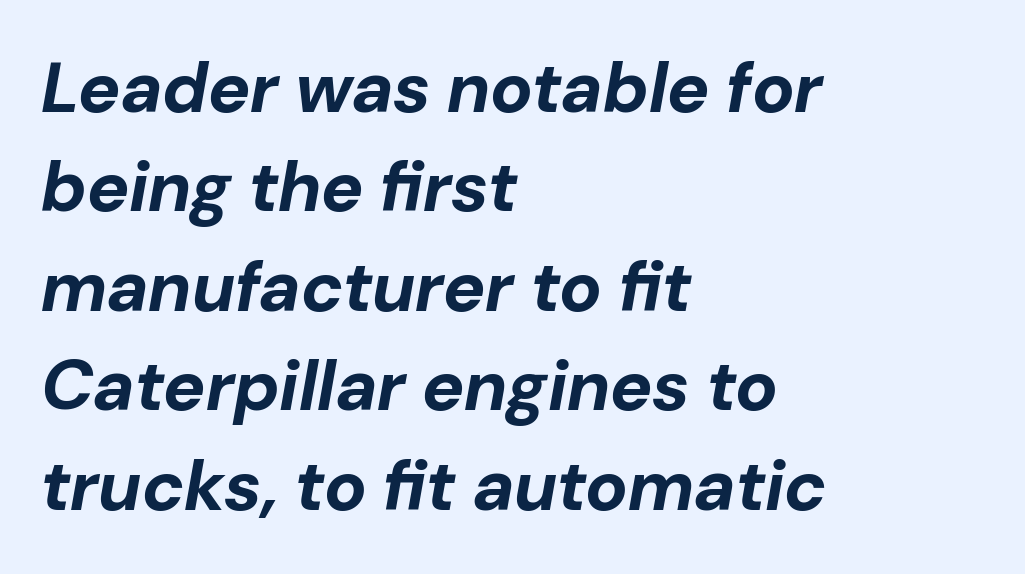
{"italic": "yes", "lean": "right", "slant_degrees": 10, "bold": "yes", "weight": "bold", "width": "normal", "stroke_contrast": "low", "x_height": "medium", "monospaced": "no", "underline": "no", "align": "left", "line_spacing": "normal", "line_spacing_ratio": 1.4, "letter_spacing": "normal", "letter_spacing_em": 0.0, "glyph_px": 71}
